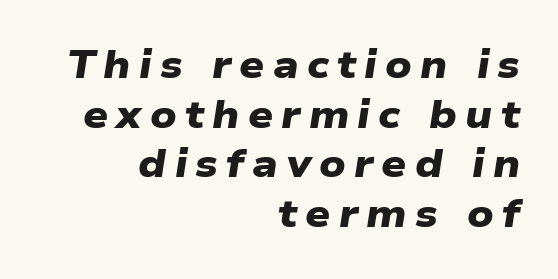
Q: Is the text bold? A: Yes.
Q: Is the typeface a serif or a sans-serif typeface? A: Sans-serif.
Q: Is the text underlined? A: No.
Q: How is the paragraph aligned? A: Right-aligned.
Q: Is the spacing between letters normal or unusually wide? A: Unusually wide.
Q: Is the spacing between lines tight, normal or loose? A: Normal.
Q: Width (condensed, normal, or wide)? A: Wide.
Q: Stroke contrast? A: Low.
Q: x-height? A: Medium.
Q: Monospaced? A: No.
